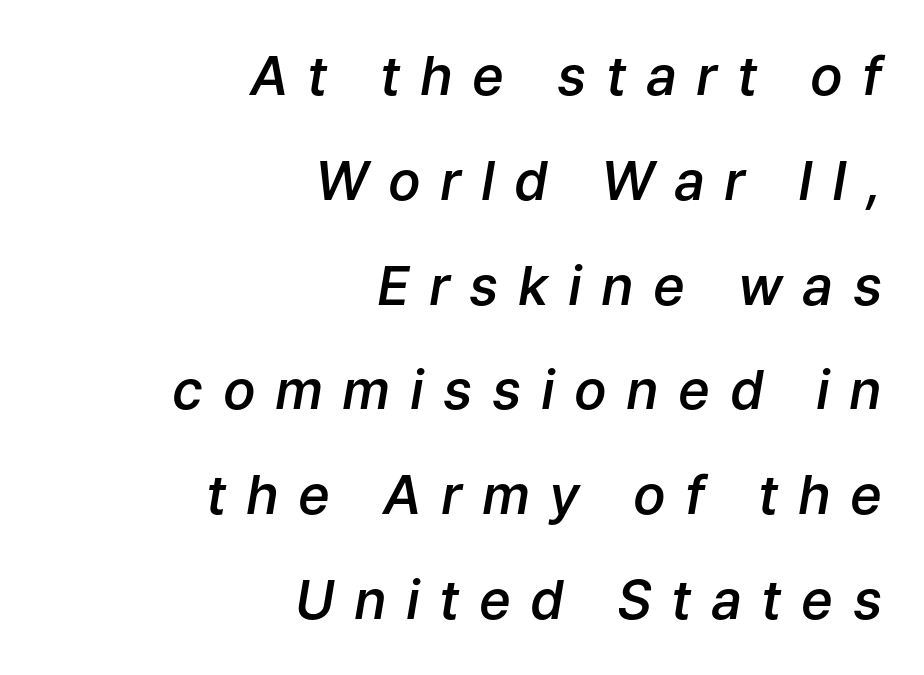
The image shows 54 px semibold type, italic (leaning right); set right-aligned, loose line spacing (1.94x), unusually wide letter spacing (+0.36 em), not underlined; low stroke contrast and a medium x-height.
